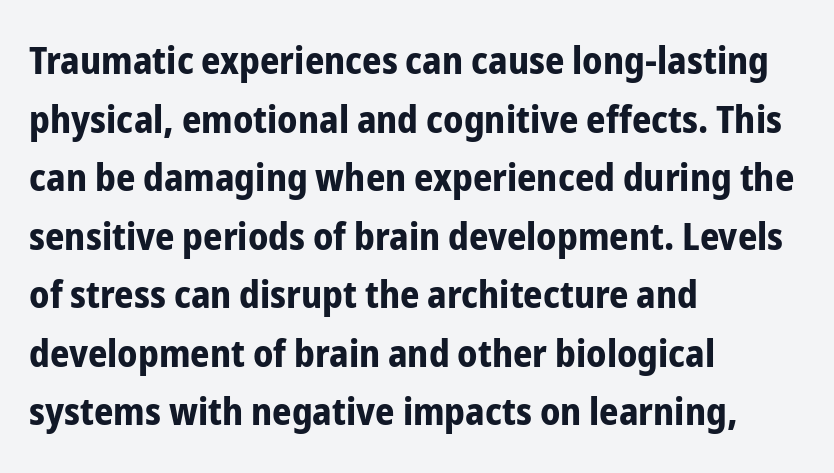
Nothing sits at the stroke ends, so this counts as sans-serif. The face used here is proportionally spaced, like ordinary book or web type. This sample uses plain, unmodified letter spacing. Which margin do the lines hug? The left one — the right edge is uneven. The typesetting leans heavy: a genuine bold.
